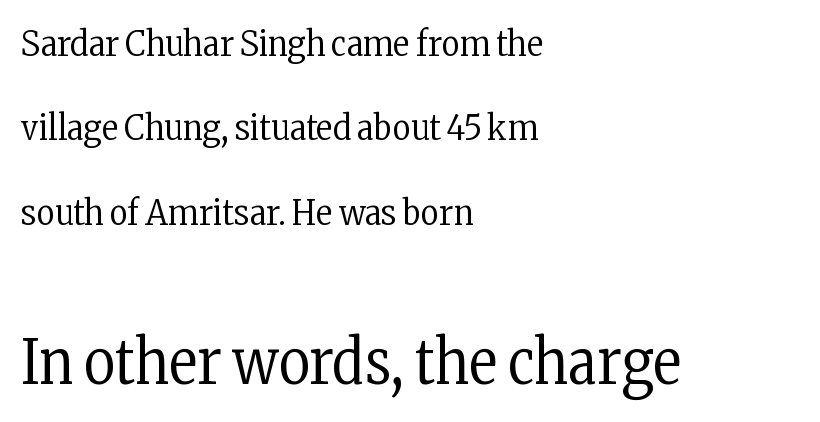
Q: Is the text bold? A: No.
Q: Is the text italic (slanted)? A: No, it is upright.
Q: Is the typeface a serif or a sans-serif typeface? A: Serif.
Q: Is the text underlined? A: No.
Q: How is the paragraph aligned? A: Left-aligned.
Q: Is the spacing between letters normal or unusually wide? A: Normal.
Q: Is the spacing between lines tight, normal or loose? A: Loose.
Q: Which block of text is set in a larger size, the first (top) or the second (bottom)? A: The second (bottom) one.
Q: Width (condensed, normal, or wide)? A: Condensed.
Q: Stroke contrast? A: Low.
Q: x-height? A: Medium.
Q: Monospaced? A: No.
